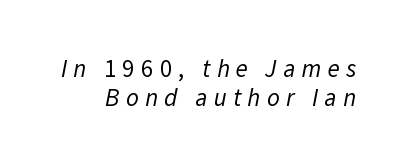
Q: Is the text bold? A: No.
Q: Is the text underlined? A: No.
Q: Is the spacing between letters normal or unusually wide? A: Unusually wide.
Q: Is the spacing between lines tight, normal or loose? A: Tight.
